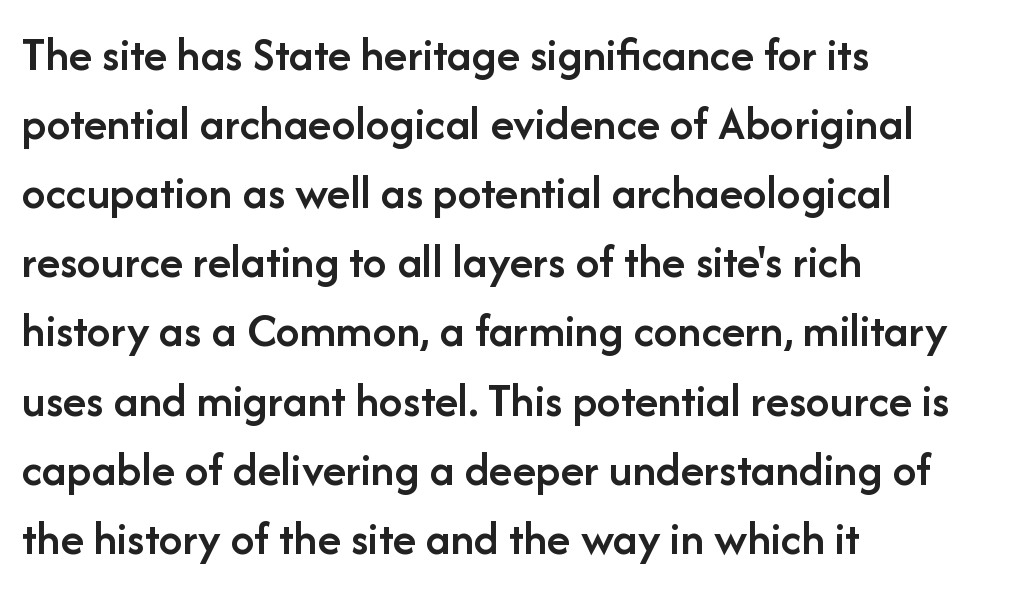
The image shows 48 px semibold sans-serif type, upright; set left-aligned, normal line spacing (1.44x), normal letter spacing, not underlined; low stroke contrast and a medium x-height.
